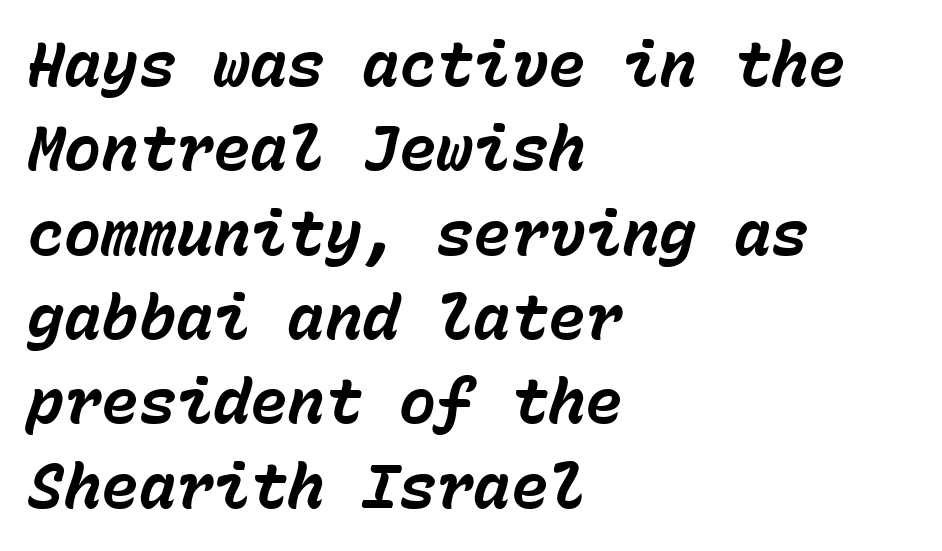
This rendering leaves character spacing at its baseline value. Pretty heavy lettering here — definitely bold. Decoration check: the copy has no underline. This sample has the even, mechanical cadence of fixed-width lettering.
